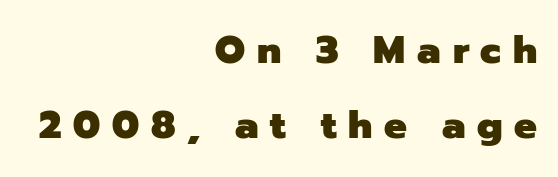
The face used here is proportionally spaced, like ordinary book or web type. Italic: no, the glyphs are upright roman. Regarding serifs, this sample does without them. Glyph-to-glyph distance is far greater than everyday printed text. What weight is shown? A full bold with thick strokes. Lines of text with bare space underneath.
